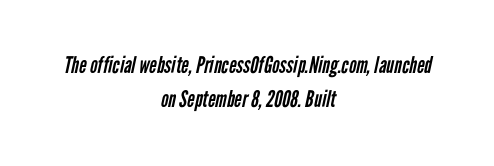
Q: Is the text bold? A: No.
Q: Is the text underlined? A: No.
Q: How is the paragraph aligned? A: Centered.
Q: Is the spacing between letters normal or unusually wide? A: Normal.
Q: Is the spacing between lines tight, normal or loose? A: Normal.
